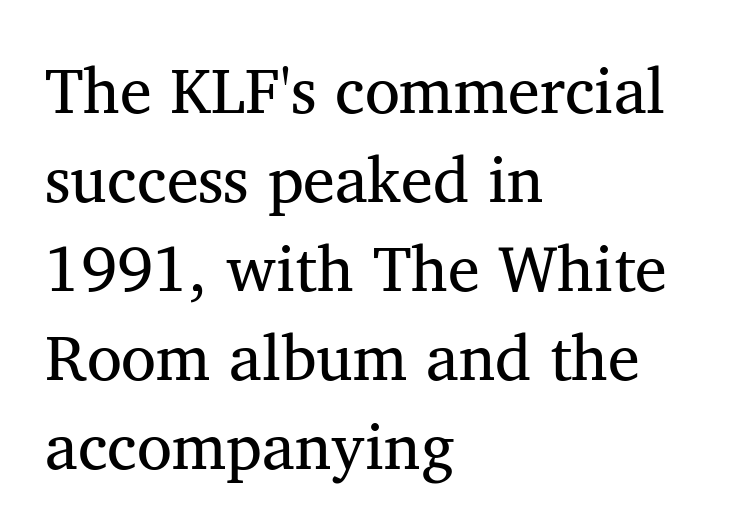
Q: Is the text italic (slanted)? A: No, it is upright.
Q: Is the typeface a serif or a sans-serif typeface? A: Serif.
Q: Is the text underlined? A: No.
Q: How is the paragraph aligned? A: Left-aligned.
Q: Is the spacing between letters normal or unusually wide? A: Normal.
Q: Is the spacing between lines tight, normal or loose? A: Normal.
Q: Width (condensed, normal, or wide)? A: Normal.
Q: Stroke contrast? A: Medium.
Q: x-height? A: Medium.
Q: Monospaced? A: No.
